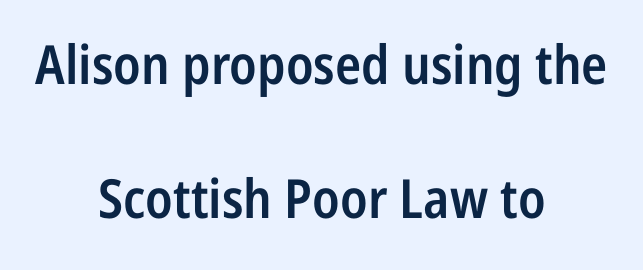
The image shows 54 px semibold, condensed sans-serif type, upright; set centered, loose line spacing (2.49x), normal letter spacing, not underlined; low stroke contrast and a medium x-height.
